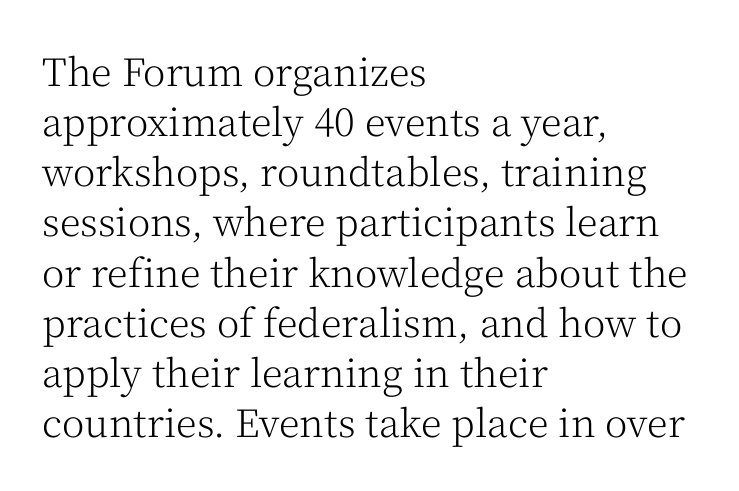
{"serif": "yes", "italic": "no", "bold": "no", "weight": "light", "width": "normal", "stroke_contrast": "medium", "x_height": "medium", "monospaced": "no", "underline": "no", "align": "left", "line_spacing": "normal", "line_spacing_ratio": 1.32, "letter_spacing": "normal", "letter_spacing_em": 0.0, "glyph_px": 38}
